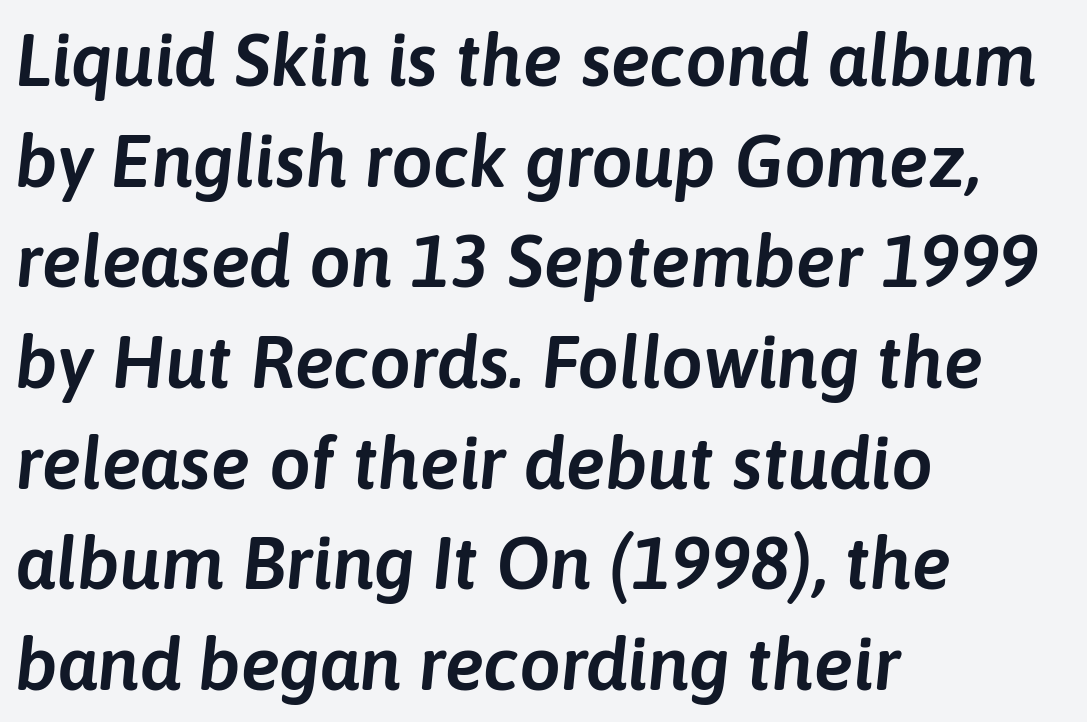
The glyphs are unaccompanied by any horizontal stroke below them. You could not count columns in this text — the font is proportionally spaced. Line beginnings align vertically; line endings do not. Glyph-to-glyph distance matches everyday printed text. An italicized treatment has been applied to the whole sample. The leading is moderate, giving the passage an even texture.
